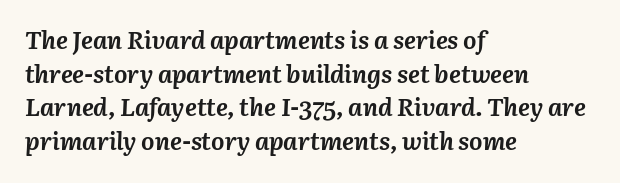
The rendering uses a moderate line-height, typical for paragraphs. Looking at the ascenders, they clearly lean. Which margin do the lines hug? The left one — the right edge is uneven. How are the letters spaced? Ordinarily, with no added tracking. In terms of weight, the rendering is a true, heavy bold. Rule under the text: the space is simply empty.
